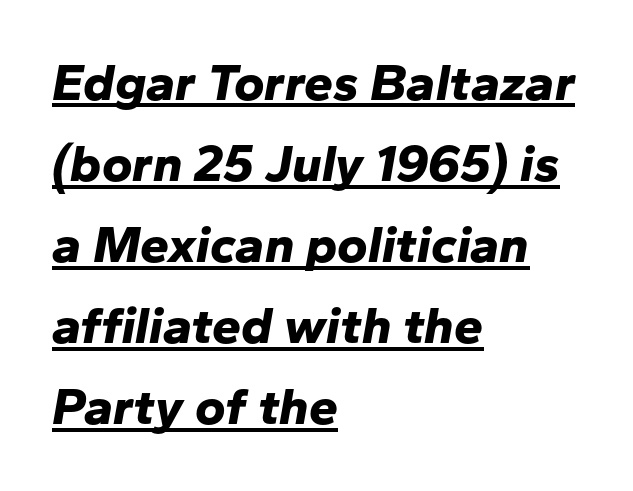
{"italic": "yes", "lean": "right", "slant_degrees": 10, "bold": "yes", "weight": "bold", "width": "normal", "stroke_contrast": "low", "x_height": "medium", "monospaced": "no", "underline": "yes", "align": "left", "line_spacing": "normal", "line_spacing_ratio": 1.56, "letter_spacing": "normal", "letter_spacing_em": 0.0, "glyph_px": 52}
